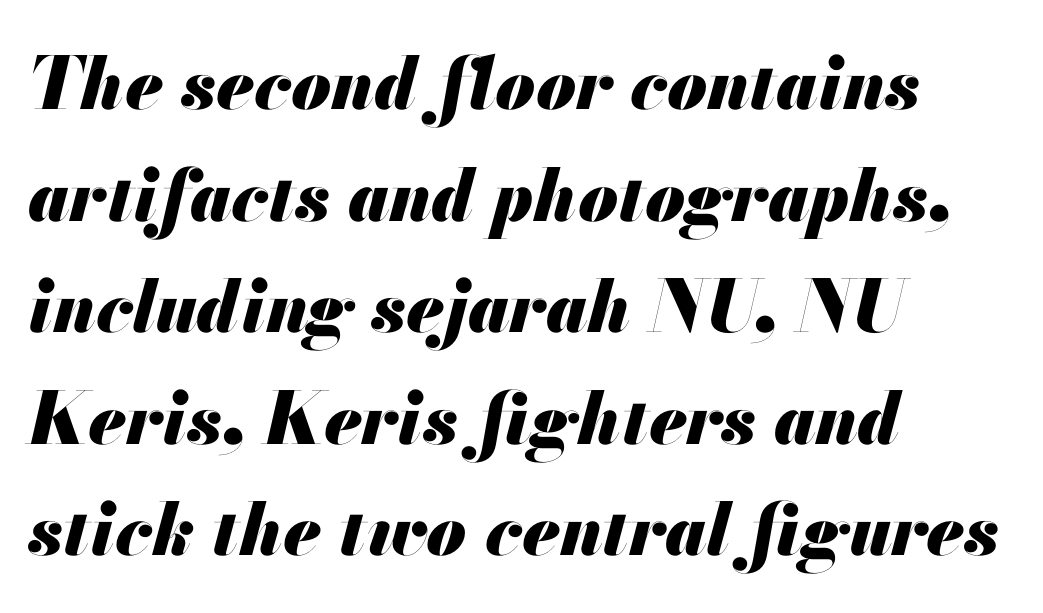
Q: Is the text bold? A: Yes.
Q: Is the text italic (slanted)? A: Yes, it leans right by about 13 degrees.
Q: Is the text underlined? A: No.
Q: How is the paragraph aligned? A: Left-aligned.
Q: Is the spacing between letters normal or unusually wide? A: Normal.
Q: Is the spacing between lines tight, normal or loose? A: Normal.
Q: Width (condensed, normal, or wide)? A: Normal.
Q: Stroke contrast? A: Medium.
Q: x-height? A: Small.
Q: Monospaced? A: No.
